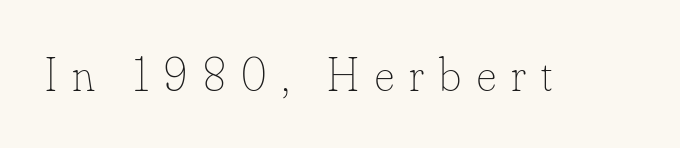
{"italic": "no", "bold": "no", "weight": "thin", "width": "normal", "stroke_contrast": "low", "x_height": "small", "monospaced": "no", "underline": "no", "letter_spacing": "wide", "letter_spacing_em": 0.33, "glyph_px": 47}
